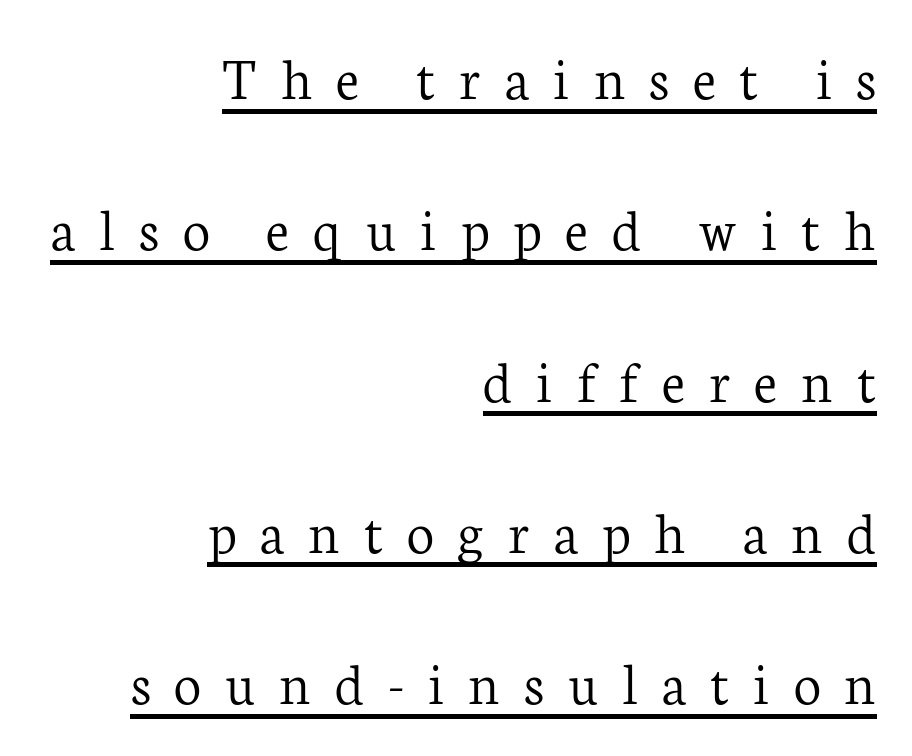
The image shows 61 px light serif type, upright; set right-aligned, loose line spacing (2.48x), unusually wide letter spacing (+0.39 em), underlined; low stroke contrast and a medium x-height.
